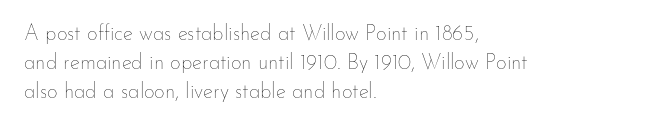
Letters rest on an invisible, unmarked baseline. Heaviness? Minimal to ordinary, like unemphasized prose. The rendering anchors every line to the left-hand side. The line-height multiplier appears to be the usual default.
